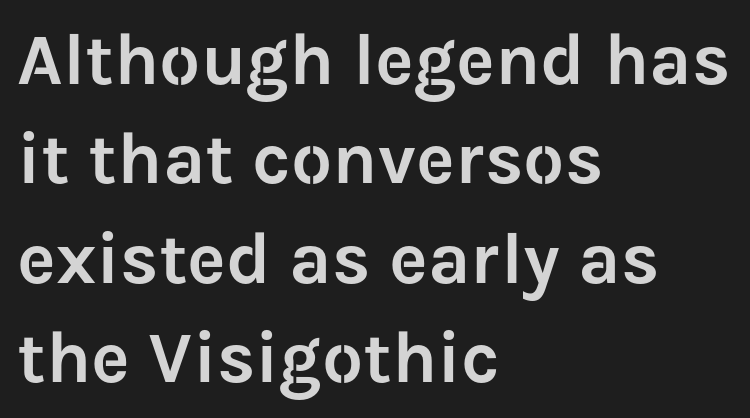
Q: Is the text italic (slanted)? A: No, it is upright.
Q: Is the typeface a serif or a sans-serif typeface? A: Sans-serif.
Q: Is the text underlined? A: No.
Q: How is the paragraph aligned? A: Left-aligned.
Q: Is the spacing between letters normal or unusually wide? A: Normal.
Q: Is the spacing between lines tight, normal or loose? A: Normal.
Q: Width (condensed, normal, or wide)? A: Normal.
Q: Stroke contrast? A: Low.
Q: x-height? A: Medium.
Q: Monospaced? A: No.
